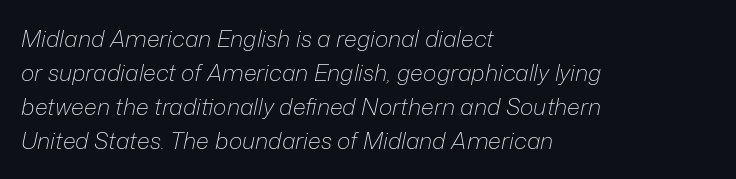
{"italic": "yes", "lean": "right", "slant_degrees": 12, "bold": "no", "underline": "no", "align": "left", "line_spacing": "normal", "line_spacing_ratio": 1.48, "letter_spacing": "normal", "letter_spacing_em": 0.0, "glyph_px": 23}
